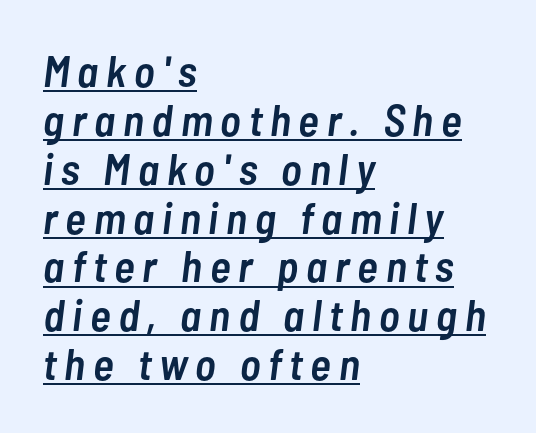
In terms of posture, this sample is oblique. Notice how a bar underscores the lettering throughout. How would I describe the line gaps? Narrow and economical. A student would call this left alignment; a typographer would say flush left, rag right. The passage shown is typed in a proportional face where columns would drift. Each glyph is drawn with semibold strokes, heavier than normal yet not fully bold.
